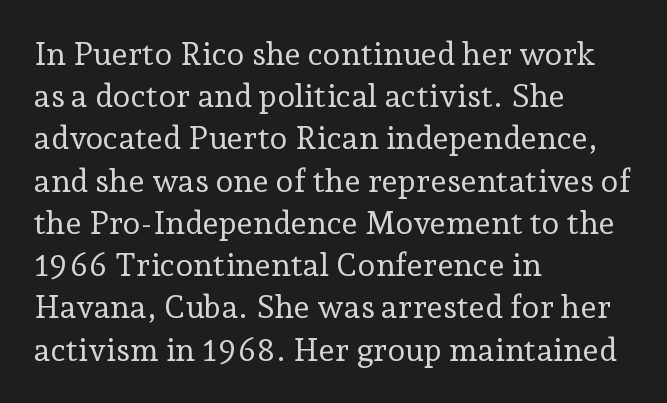
Q: Is the text bold? A: No.
Q: Is the text italic (slanted)? A: No, it is upright.
Q: Is the typeface a serif or a sans-serif typeface? A: Serif.
Q: Is the text underlined? A: No.
Q: How is the paragraph aligned? A: Left-aligned.
Q: Is the spacing between letters normal or unusually wide? A: Normal.
Q: Is the spacing between lines tight, normal or loose? A: Normal.
Q: Width (condensed, normal, or wide)? A: Normal.
Q: Stroke contrast? A: Low.
Q: x-height? A: Medium.
Q: Monospaced? A: No.
